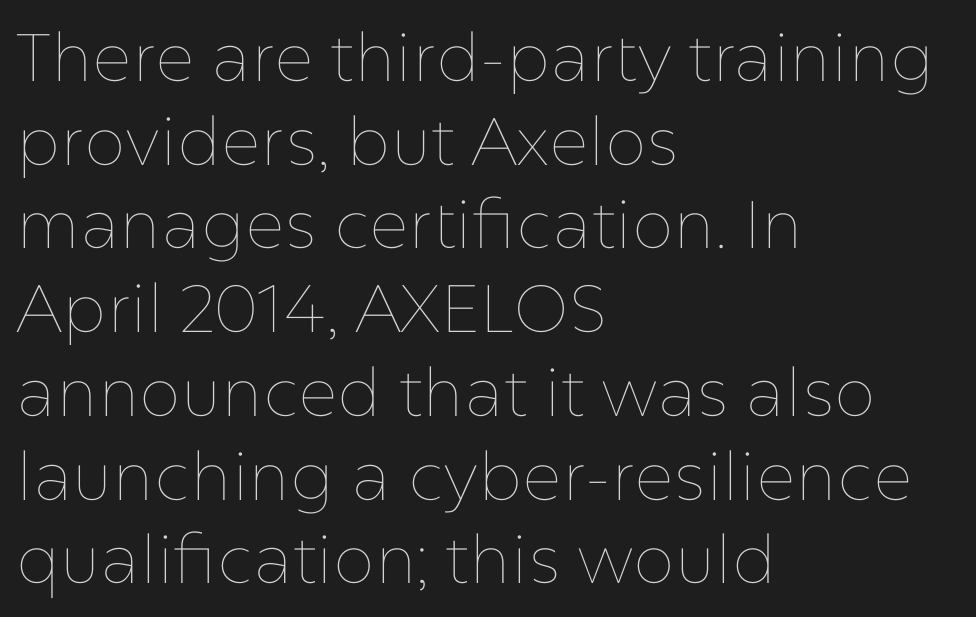
{"italic": "no", "bold": "no", "weight": "thin", "width": "normal", "stroke_contrast": "low", "x_height": "medium", "monospaced": "no", "underline": "no", "align": "left", "line_spacing": "normal", "line_spacing_ratio": 1.25, "letter_spacing": "normal", "letter_spacing_em": 0.0, "glyph_px": 67}
